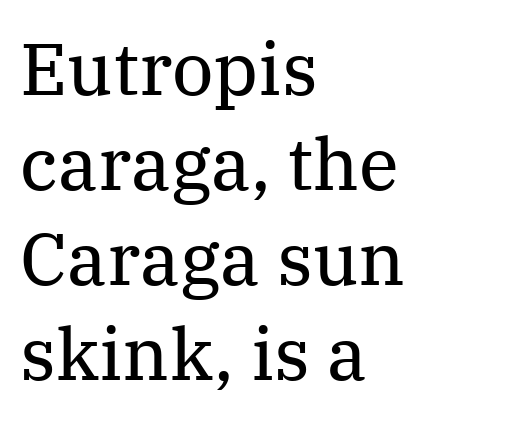
Q: Is the text bold? A: No.
Q: Is the text italic (slanted)? A: No, it is upright.
Q: Is the typeface a serif or a sans-serif typeface? A: Serif.
Q: Is the text underlined? A: No.
Q: How is the paragraph aligned? A: Left-aligned.
Q: Is the spacing between letters normal or unusually wide? A: Normal.
Q: Is the spacing between lines tight, normal or loose? A: Normal.
Q: Width (condensed, normal, or wide)? A: Normal.
Q: Stroke contrast? A: Medium.
Q: x-height? A: Medium.
Q: Monospaced? A: No.
